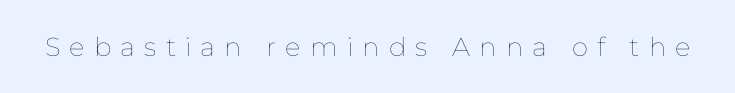
The image shows 26 px text type, upright; set unusually wide letter spacing (+0.35 em), not underlined.
